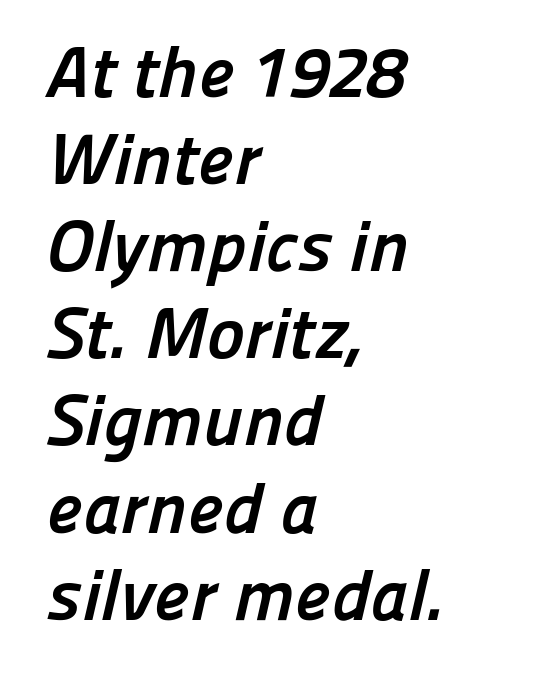
Q: Is the text bold? A: Yes.
Q: Is the typeface a serif or a sans-serif typeface? A: Sans-serif.
Q: Is the text underlined? A: No.
Q: How is the paragraph aligned? A: Left-aligned.
Q: Is the spacing between letters normal or unusually wide? A: Normal.
Q: Width (condensed, normal, or wide)? A: Normal.
Q: Stroke contrast? A: Low.
Q: x-height? A: Medium.
Q: Monospaced? A: No.
